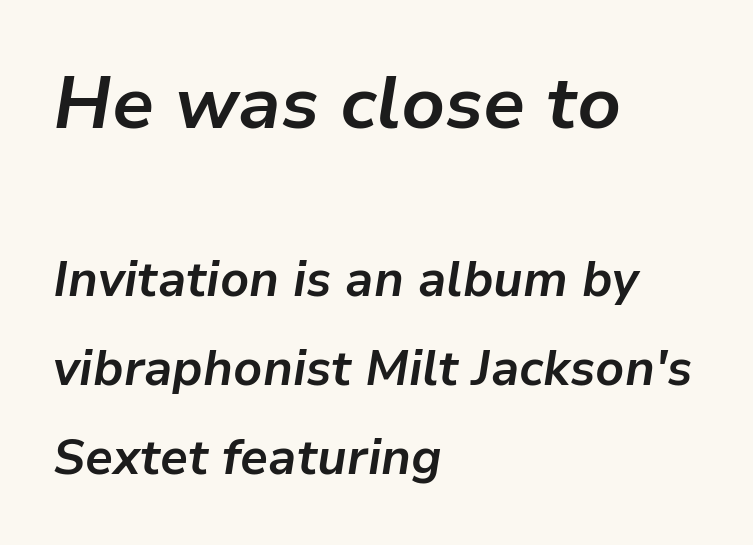
The image shows 74 px bold type, italic (leaning right); set left-aligned, line spacing 1.81x, normal letter spacing, not underlined; the first (top) block is 1.51x larger; low stroke contrast and a medium x-height.
